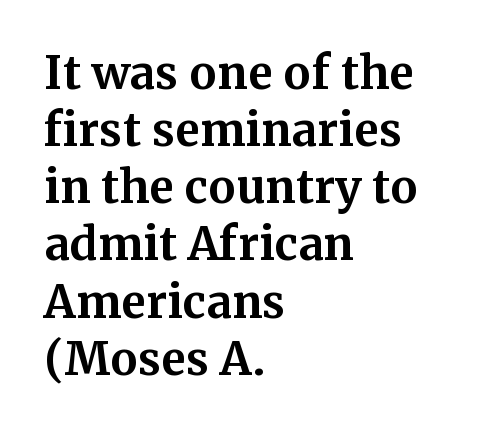
{"serif": "yes", "italic": "no", "bold": "yes", "weight": "bold", "width": "normal", "stroke_contrast": "medium", "x_height": "medium", "monospaced": "no", "underline": "no", "align": "left", "line_spacing": "normal", "line_spacing_ratio": 1.27, "letter_spacing": "normal", "letter_spacing_em": 0.0, "glyph_px": 45}
